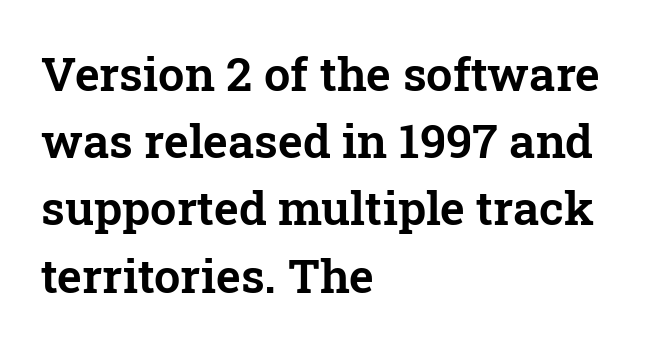
{"serif": "yes", "italic": "no", "width": "normal", "stroke_contrast": "low", "x_height": "medium", "monospaced": "no", "underline": "no", "align": "left", "line_spacing": "normal", "line_spacing_ratio": 1.43, "letter_spacing": "normal", "letter_spacing_em": 0.0, "glyph_px": 47}
